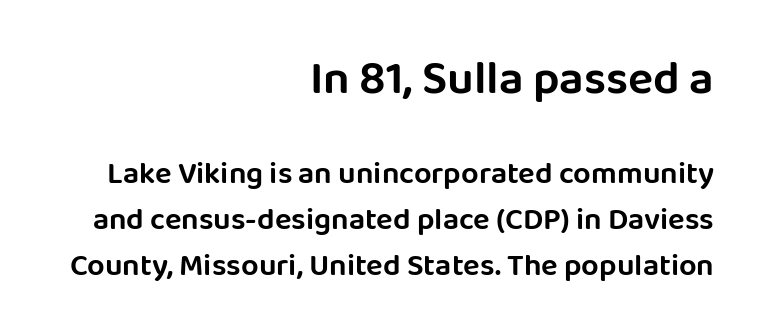
Q: Is the text italic (slanted)? A: No, it is upright.
Q: Is the typeface a serif or a sans-serif typeface? A: Sans-serif.
Q: Is the text underlined? A: No.
Q: How is the paragraph aligned? A: Right-aligned.
Q: Is the spacing between letters normal or unusually wide? A: Normal.
Q: Is the spacing between lines tight, normal or loose? A: Normal.
Q: Which block of text is set in a larger size, the first (top) or the second (bottom)? A: The first (top) one.
Q: Width (condensed, normal, or wide)? A: Normal.
Q: Stroke contrast? A: Low.
Q: x-height? A: Large.
Q: Monospaced? A: No.
